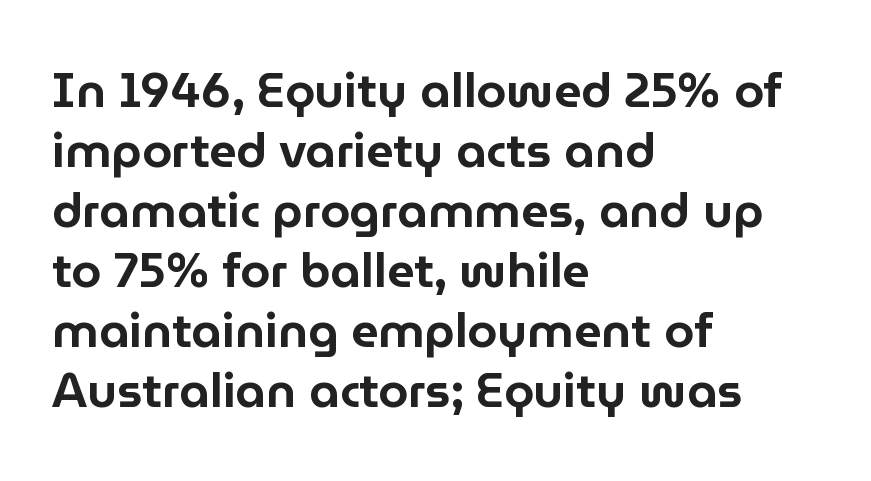
Q: Is the text italic (slanted)? A: No, it is upright.
Q: Is the typeface a serif or a sans-serif typeface? A: Sans-serif.
Q: Is the text underlined? A: No.
Q: How is the paragraph aligned? A: Left-aligned.
Q: Is the spacing between letters normal or unusually wide? A: Normal.
Q: Is the spacing between lines tight, normal or loose? A: Normal.
Q: Width (condensed, normal, or wide)? A: Normal.
Q: Stroke contrast? A: Low.
Q: x-height? A: Medium.
Q: Monospaced? A: No.
